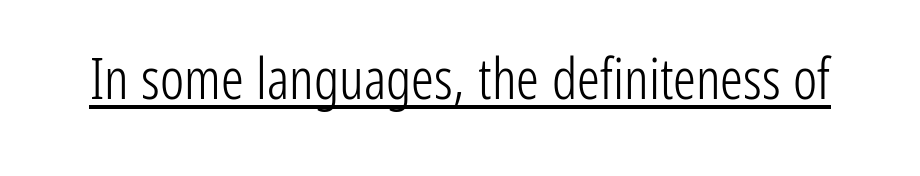
The image shows 57 px light, condensed sans-serif type, upright; set normal letter spacing, underlined; low stroke contrast and a medium x-height.
